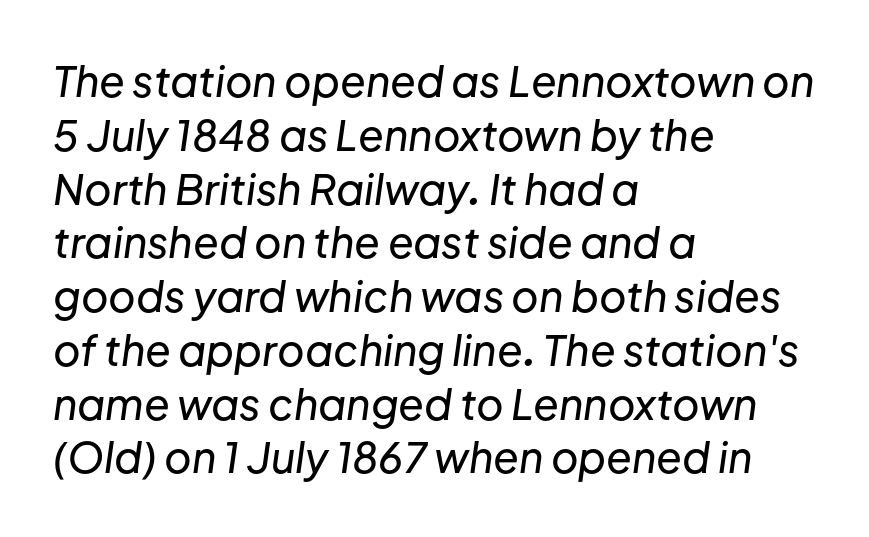
{"italic": "yes", "lean": "right", "slant_degrees": 8, "width": "normal", "stroke_contrast": "low", "x_height": "medium", "monospaced": "no", "underline": "no", "align": "left", "line_spacing": "normal", "line_spacing_ratio": 1.28, "letter_spacing": "normal", "letter_spacing_em": 0.0, "glyph_px": 42}
